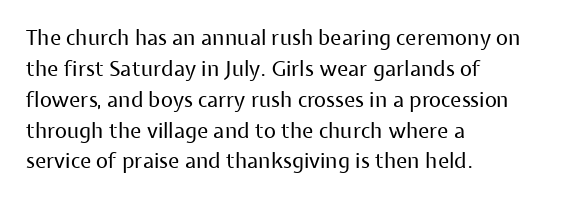
The image shows 21 px text type, upright; set left-aligned, normal line spacing (1.47x), normal letter spacing, not underlined.
